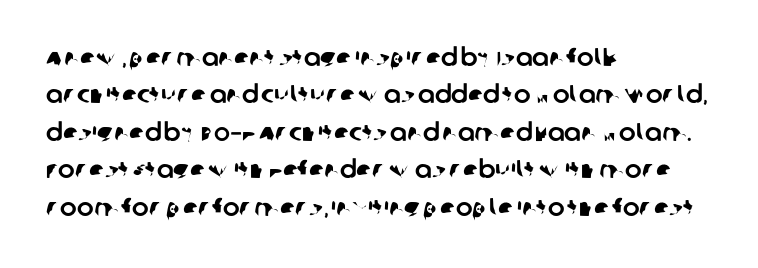
What's the leading like? Ordinary, nothing unusual. Default kerning and tracking; the words read as compact shapes. The foot of each line stays bare and open. Compared with a centered layout, this one pins lines to the left instead.
